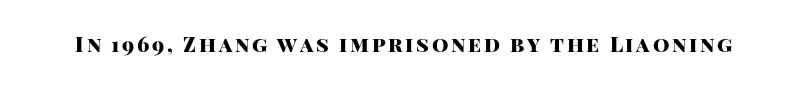
{"italic": "no", "bold": "yes", "underline": "no", "glyph_px": 21}
